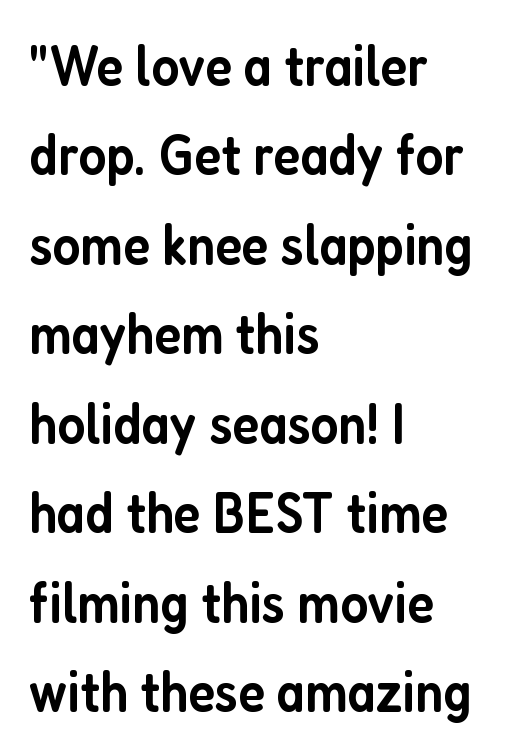
The image shows 57 px semibold, condensed sans-serif type, upright; set left-aligned, normal line spacing (1.57x), normal letter spacing, not underlined; low stroke contrast and a medium x-height.
